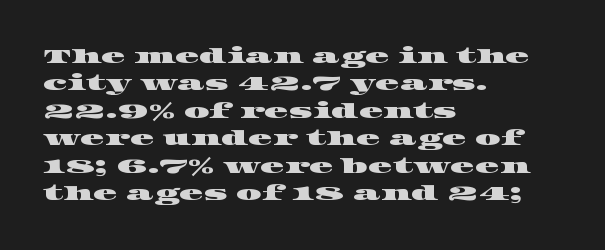
Students, note that the glyphs here touch the page at normal intervals. The space between consecutive lines is moderate. Horizontal alignment here is leftward, the default for most running prose. The area under the type is left untouched.
